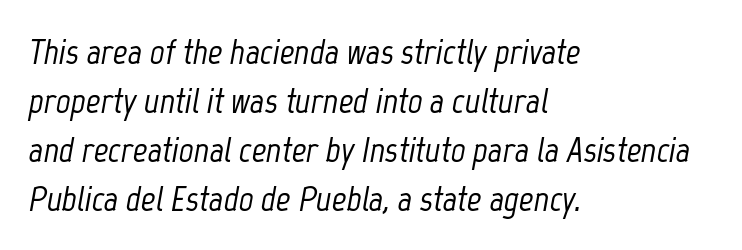
{"italic": "yes", "lean": "right", "slant_degrees": 12, "width": "condensed", "stroke_contrast": "low", "x_height": "medium", "monospaced": "no", "underline": "no", "align": "left", "line_spacing": "normal", "line_spacing_ratio": 1.36, "letter_spacing": "normal", "letter_spacing_em": 0.0, "glyph_px": 36}
